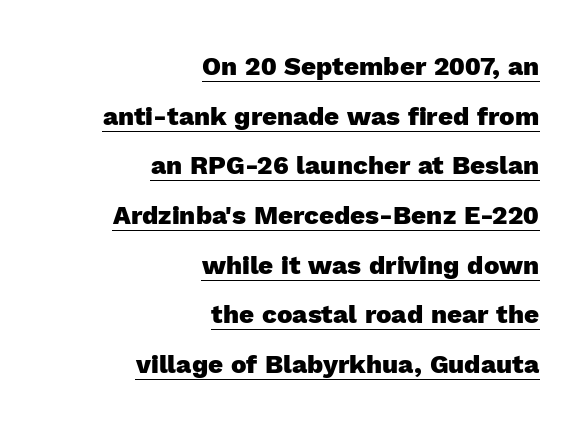
The image shows 26 px bold type, upright; set right-aligned, loose line spacing (1.91x), normal letter spacing, underlined.
